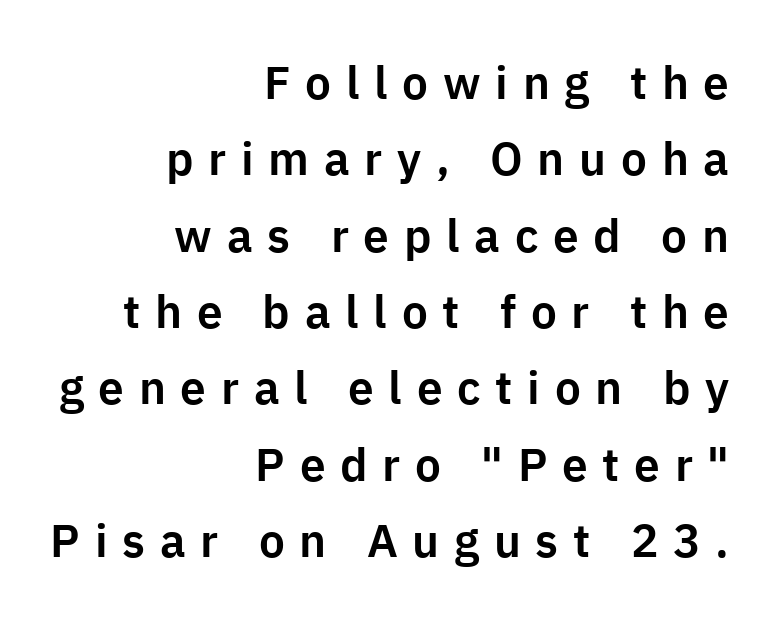
Q: Is the text italic (slanted)? A: No, it is upright.
Q: Is the typeface a serif or a sans-serif typeface? A: Sans-serif.
Q: Is the text underlined? A: No.
Q: How is the paragraph aligned? A: Right-aligned.
Q: Is the spacing between letters normal or unusually wide? A: Unusually wide.
Q: Is the spacing between lines tight, normal or loose? A: Normal.
Q: Width (condensed, normal, or wide)? A: Normal.
Q: Stroke contrast? A: Low.
Q: x-height? A: Medium.
Q: Monospaced? A: No.
